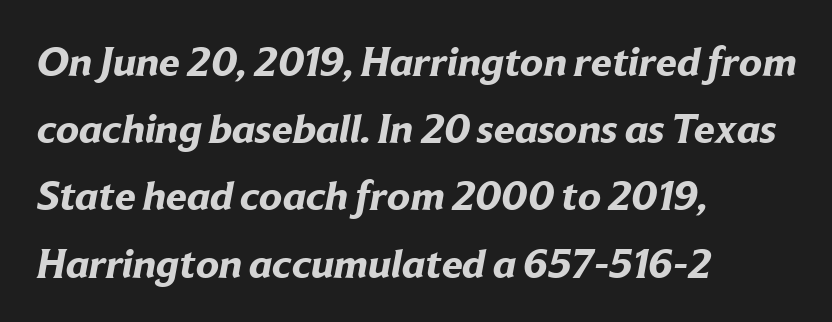
Q: Is the text bold? A: Yes.
Q: Is the typeface a serif or a sans-serif typeface? A: Sans-serif.
Q: Is the text underlined? A: No.
Q: How is the paragraph aligned? A: Left-aligned.
Q: Is the spacing between letters normal or unusually wide? A: Normal.
Q: Is the spacing between lines tight, normal or loose? A: Normal.
Q: Width (condensed, normal, or wide)? A: Normal.
Q: Stroke contrast? A: Low.
Q: x-height? A: Medium.
Q: Monospaced? A: No.
